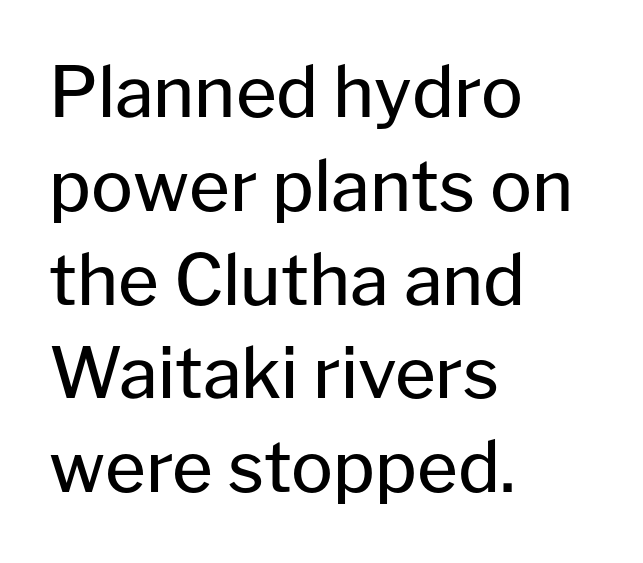
{"serif": "no", "italic": "no", "bold": "no", "weight": "regular", "width": "normal", "stroke_contrast": "low", "x_height": "medium", "monospaced": "no", "underline": "no", "align": "left", "line_spacing": "normal", "line_spacing_ratio": 1.34, "letter_spacing": "normal", "letter_spacing_em": 0.0, "glyph_px": 70}
